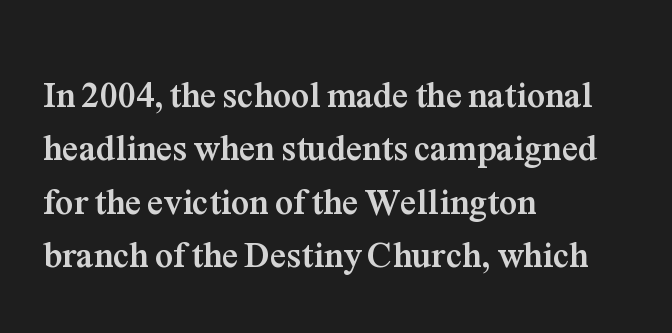
{"serif": "yes", "italic": "no", "bold": "yes", "weight": "semibold", "width": "normal", "stroke_contrast": "medium", "x_height": "medium", "monospaced": "no", "underline": "no", "align": "left", "line_spacing": "normal", "line_spacing_ratio": 1.48, "letter_spacing": "normal", "letter_spacing_em": 0.0, "glyph_px": 36}
